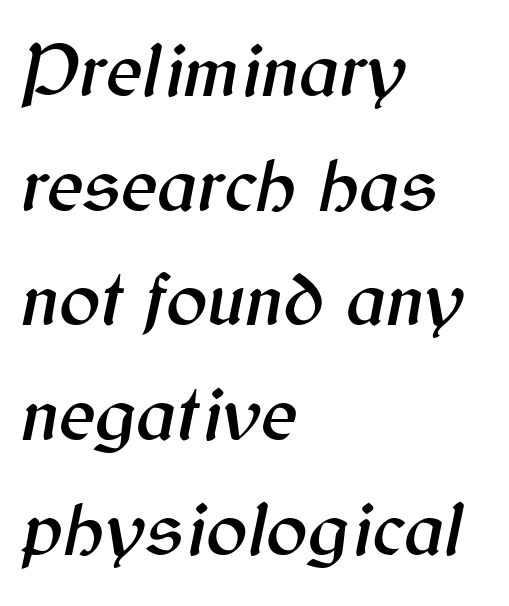
The block of text has a typical density, with ordinary space between rows. The whole block is typeset with a tilt. Is this a fixed-width face? No — the glyphs have proportional, varying widths. Horizontally, the lines are justified to the leading edge only.
